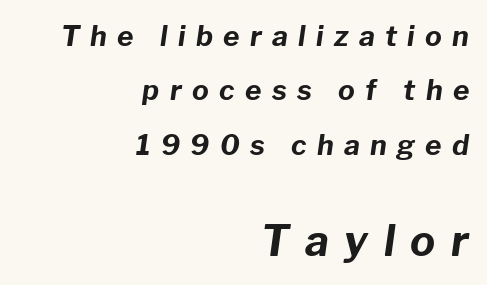
The image shows 42 px bold type, italic (leaning right); set right-aligned, loose line spacing (1.94x), unusually wide letter spacing (+0.37 em), not underlined; the second (bottom) block is 1.5x larger; low stroke contrast and a medium x-height.
